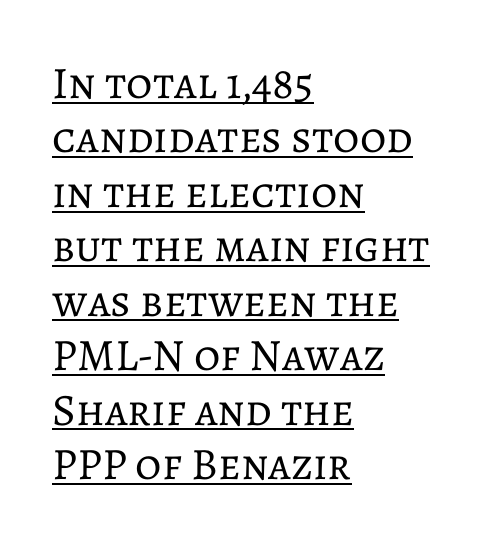
{"italic": "no", "bold": "no", "weight": "regular", "width": "normal", "stroke_contrast": "low", "x_height": "medium", "monospaced": "no", "underline": "yes", "align": "left", "line_spacing_ratio": 1.21, "letter_spacing": "normal", "letter_spacing_em": 0.0, "glyph_px": 45}
